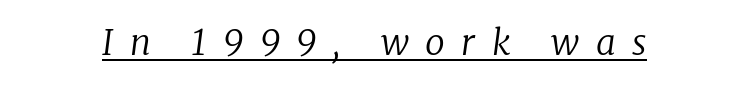
The image shows 35 px regular-weight serif type, italic (leaning right); set unusually wide letter spacing (+0.47 em), underlined; low stroke contrast and a medium x-height.
